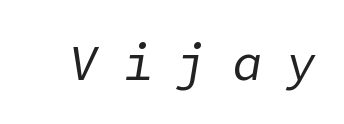
Q: Is the text bold? A: No.
Q: Is the text italic (slanted)? A: Yes, it leans right by about 9 degrees.
Q: Is the text underlined? A: No.
Q: Is the spacing between letters normal or unusually wide? A: Unusually wide.
Q: Width (condensed, normal, or wide)? A: Normal.
Q: Stroke contrast? A: Low.
Q: x-height? A: Medium.
